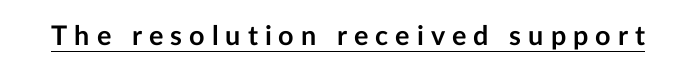
Substantial extra tracking has been applied to these lines. Descenders here cross a horizontal rule under the line. Stroke thickness is high; the sample reads as a true bold. Posture: vertical.
